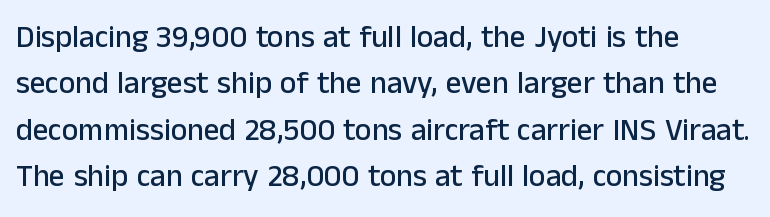
Whoever set this chose a conventional vertical rhythm. Proportional: the letters do not fall into vertical columns. A classic flush-left, rag-right setting is used for this passage. The letterforms sit shoulder to shoulder at normal distance.
